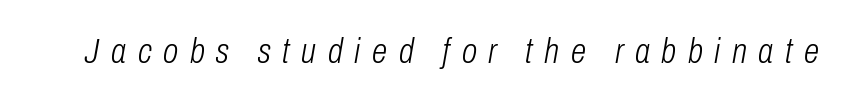
The image shows 35 px light, condensed type, italic (leaning right); set unusually wide letter spacing (+0.33 em), not underlined; low stroke contrast and a medium x-height.
